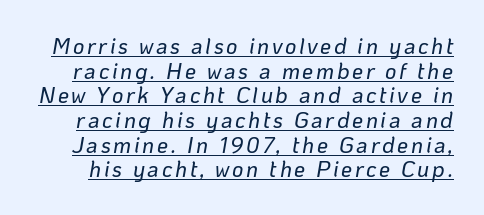
{"italic": "yes", "lean": "right", "slant_degrees": 10, "underline": "yes", "line_spacing": "tight", "line_spacing_ratio": 1.12, "glyph_px": 22}
